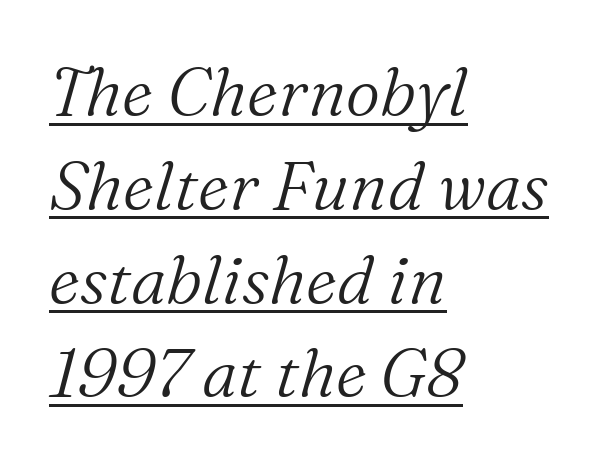
{"serif": "yes", "italic": "yes", "lean": "right", "slant_degrees": 16, "bold": "no", "weight": "light", "width": "normal", "stroke_contrast": "medium", "x_height": "medium", "monospaced": "no", "underline": "yes", "align": "left", "line_spacing": "normal", "line_spacing_ratio": 1.4, "letter_spacing": "normal", "letter_spacing_em": 0.0, "glyph_px": 67}
